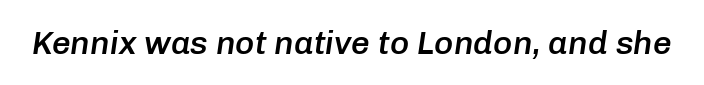
{"italic": "yes", "lean": "right", "slant_degrees": 8, "bold": "semi", "weight": "semibold", "width": "normal", "stroke_contrast": "low", "x_height": "medium", "monospaced": "no", "underline": "no", "letter_spacing": "normal", "letter_spacing_em": 0.0, "glyph_px": 33}
